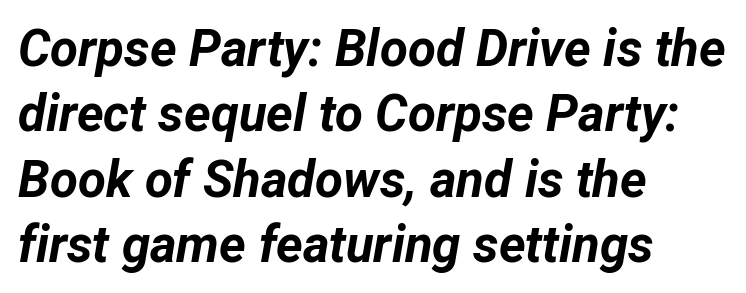
The image shows 51 px bold type, italic (leaning right); set left-aligned, normal line spacing (1.28x), normal letter spacing, not underlined; low stroke contrast and a medium x-height.
